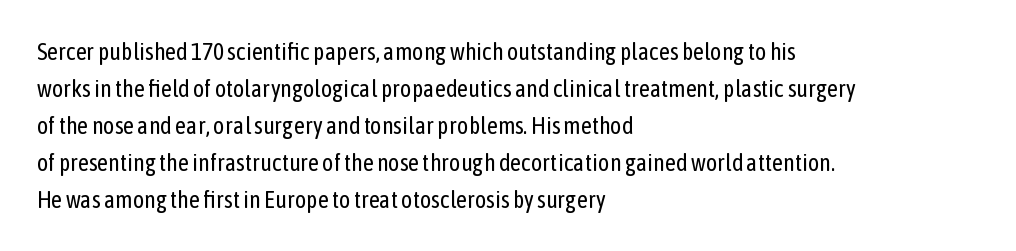
{"italic": "no", "bold": "no", "underline": "no", "align": "left", "line_spacing": "normal", "line_spacing_ratio": 1.54, "letter_spacing": "normal", "letter_spacing_em": 0.0, "glyph_px": 24}
